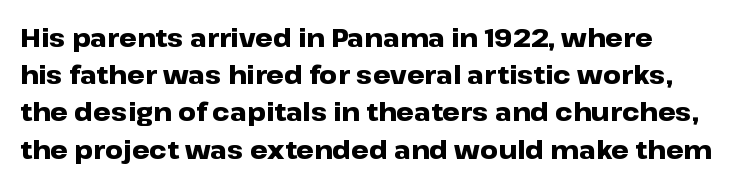
The image shows 25 px bold type, upright; set left-aligned, normal line spacing (1.49x), normal letter spacing, not underlined.
